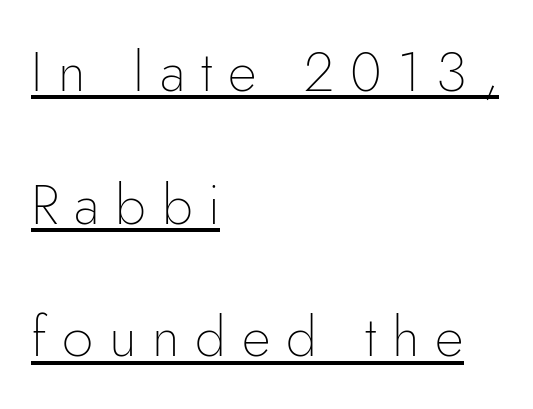
The image shows 56 px thin sans-serif type, upright; set left-aligned, loose line spacing (2.37x), unusually wide letter spacing (+0.28 em), underlined; low stroke contrast and a small x-height.
